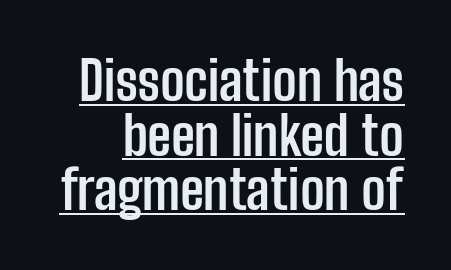
The image shows 54 px semibold, condensed sans-serif type, upright; set tight line spacing (1.01x), normal letter spacing, underlined; low stroke contrast and a medium x-height.
